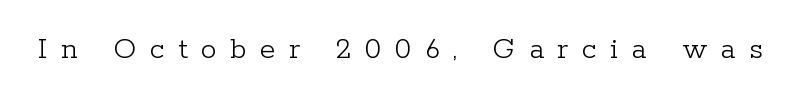
{"serif": "yes", "italic": "no", "bold": "no", "weight": "light", "width": "normal", "stroke_contrast": "low", "x_height": "medium", "monospaced": "no", "underline": "no", "letter_spacing": "wide", "letter_spacing_em": 0.42, "glyph_px": 32}
